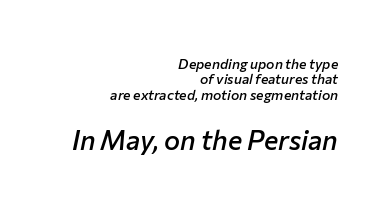
{"italic": "yes", "lean": "right", "slant_degrees": 12, "bold": "semi", "underline": "no", "align": "right", "line_spacing": "tight", "line_spacing_ratio": 1.1, "letter_spacing": "normal", "letter_spacing_em": 0.0, "larger_block": "second", "size_ratio": 1.93, "glyph_px": 27}
